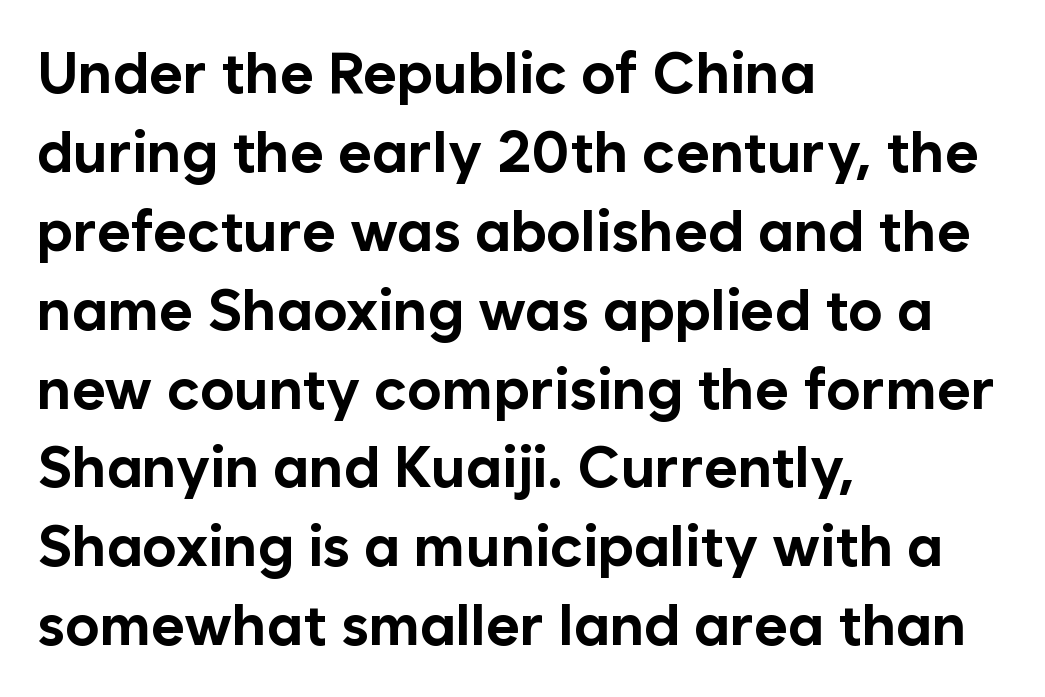
This is sans-serif lettering, the kind often seen on screens and signage. Glyph-to-glyph distance matches everyday printed text. Unlike italic type, these characters show no tilt at all. If you drew a ruler down the left edge, every line would touch it. The characters look thick and weighty, a clear bold.
